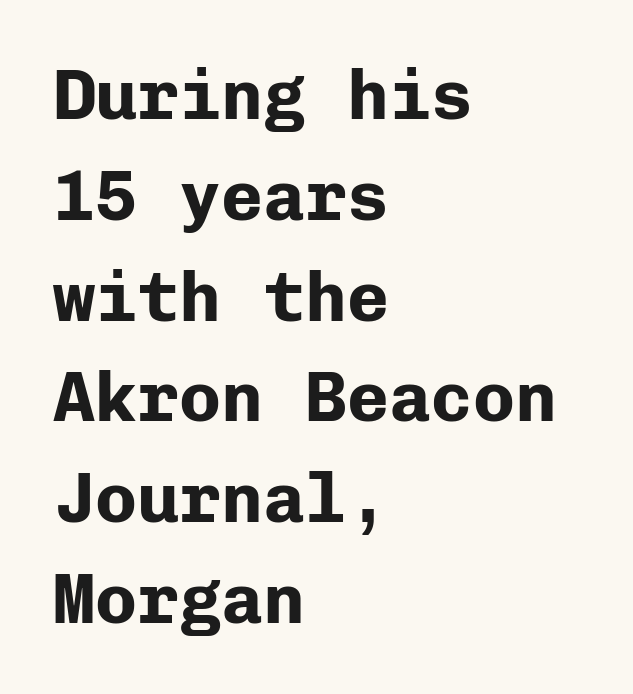
Heavy-handed strokes throughout: this text is bold. The line-height multiplier appears to be the usual default. The rendering anchors every line to the left-hand side. Beneath every word, the page is bare. Designer's note — italics off, roman on. The typeface chosen for these lines omits serifs.
